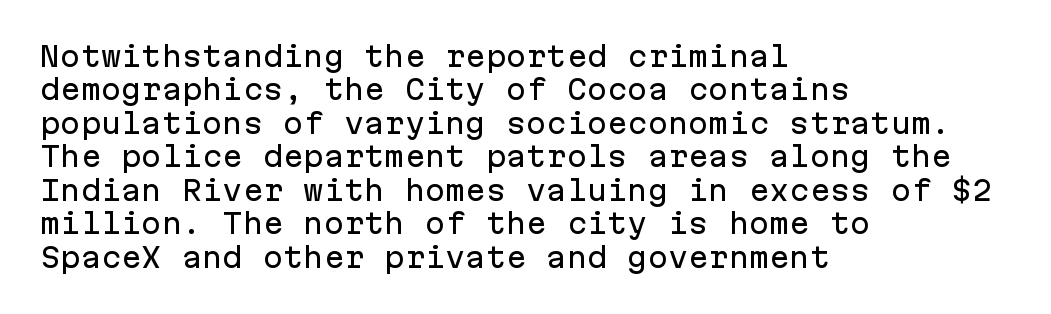
The image shows 27 px text type, upright; set left-aligned, line spacing 1.24x, normal letter spacing, not underlined.
